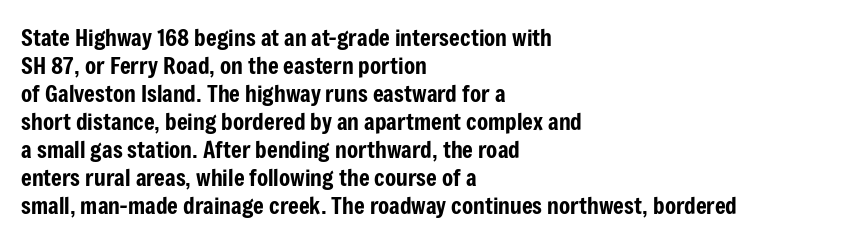
{"italic": "no", "underline": "no", "align": "left", "line_spacing_ratio": 1.22, "letter_spacing": "normal", "letter_spacing_em": 0.0, "glyph_px": 23}
